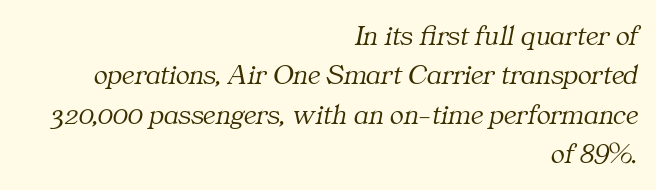
{"serif": "yes", "italic": "yes", "lean": "right", "slant_degrees": 11, "bold": "no", "weight": "light", "width": "normal", "stroke_contrast": "medium", "x_height": "medium", "monospaced": "no", "underline": "no", "align": "right", "line_spacing": "normal", "line_spacing_ratio": 1.36, "letter_spacing": "normal", "letter_spacing_em": 0.0, "glyph_px": 29}
